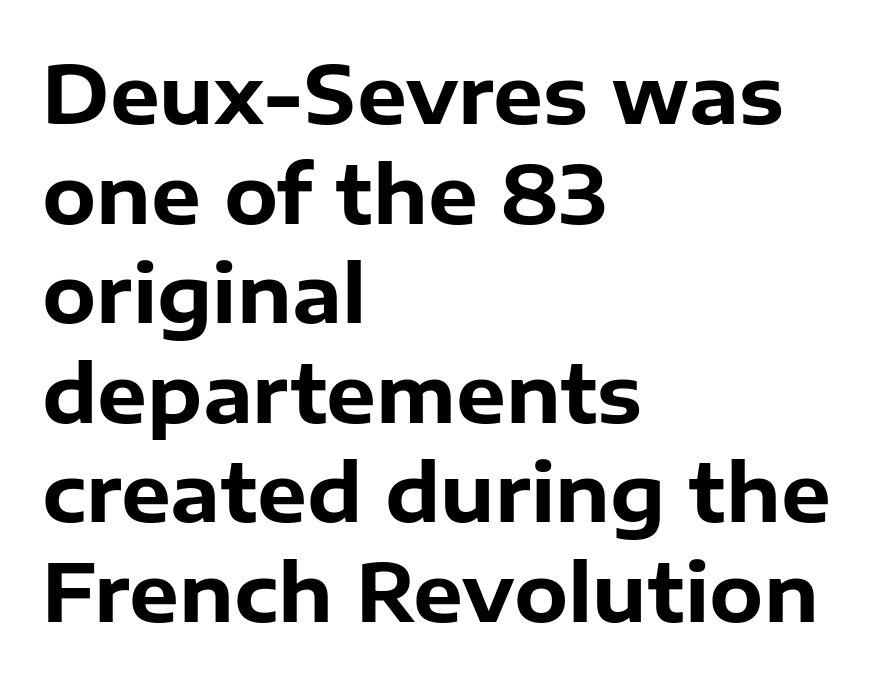
Typeset ragged right — the left edge is the straight one. Upright lettering throughout. Look at the stroke-to-counter ratio: heavy, a bold. This block has exactly the height ordinary leading produces. Classification — sans serif. This rendering leaves character spacing at its baseline value.
